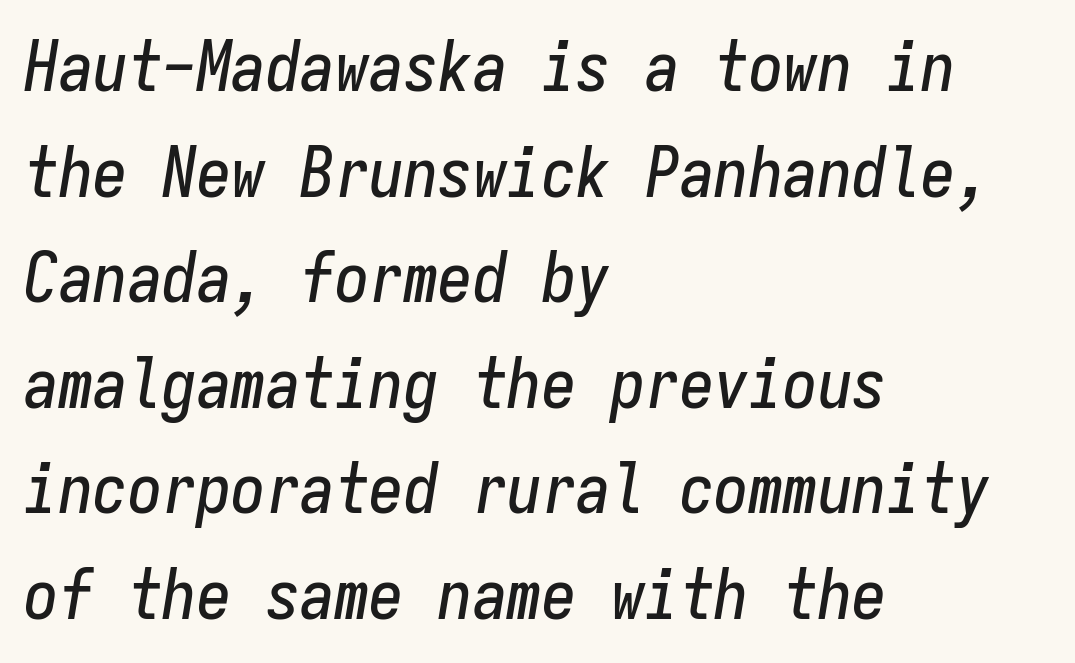
{"italic": "yes", "lean": "right", "slant_degrees": 9, "width": "condensed", "stroke_contrast": "low", "x_height": "medium", "monospaced": "yes", "underline": "no", "align": "left", "line_spacing": "normal", "line_spacing_ratio": 1.53, "letter_spacing": "normal", "letter_spacing_em": 0.0, "glyph_px": 69}
